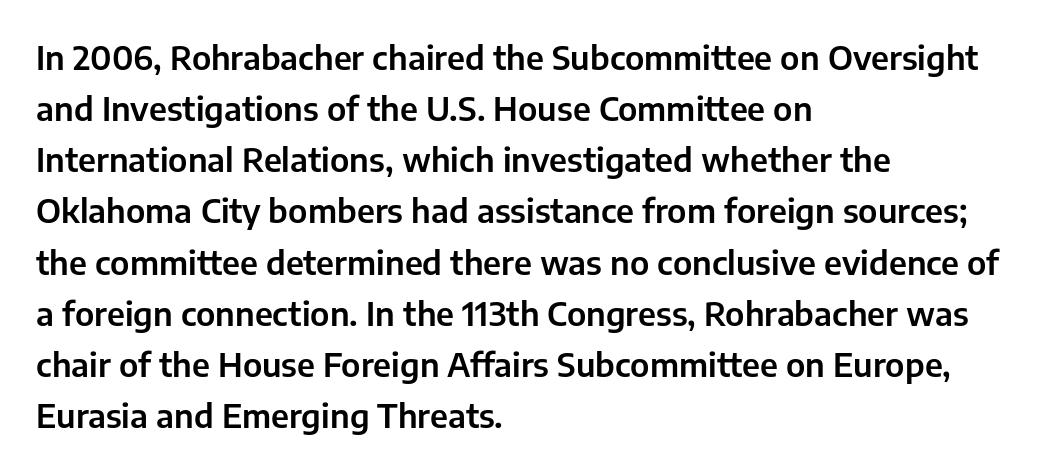
{"serif": "no", "italic": "no", "width": "normal", "stroke_contrast": "low", "x_height": "medium", "monospaced": "no", "underline": "no", "align": "left", "line_spacing": "normal", "line_spacing_ratio": 1.55, "letter_spacing": "normal", "letter_spacing_em": 0.0, "glyph_px": 33}
